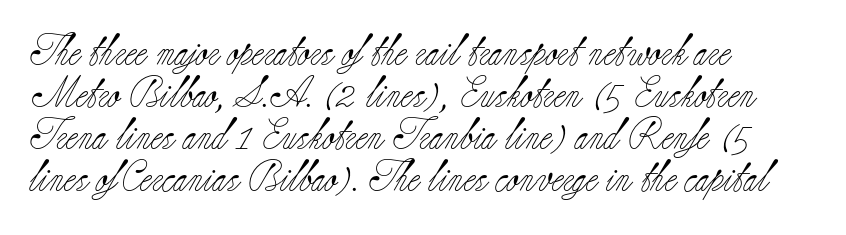
Q: Is the text bold? A: No.
Q: Is the text italic (slanted)? A: Yes.
Q: Is the typeface a serif or a sans-serif typeface? A: Serif.
Q: Is the text underlined? A: No.
Q: How is the paragraph aligned? A: Left-aligned.
Q: Is the spacing between letters normal or unusually wide? A: Normal.
Q: Is the spacing between lines tight, normal or loose? A: Normal.
Q: Width (condensed, normal, or wide)? A: Normal.
Q: Stroke contrast? A: Low.
Q: x-height? A: Small.
Q: Monospaced? A: No.
